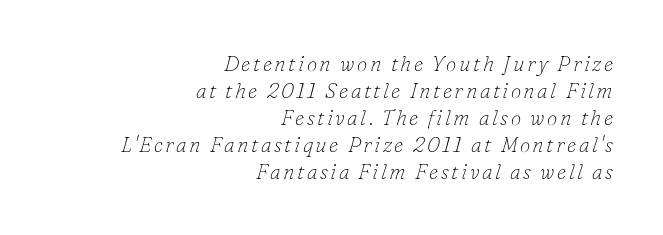
{"italic": "yes", "lean": "right", "slant_degrees": 16, "bold": "no", "underline": "no", "align": "right", "line_spacing": "normal", "line_spacing_ratio": 1.28, "glyph_px": 21}
